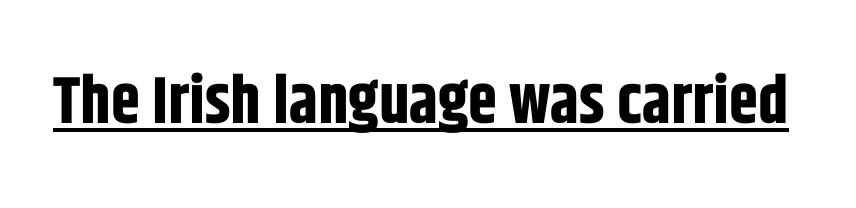
The image shows 66 px bold, condensed sans-serif type, upright; set normal letter spacing, underlined; low stroke contrast and a large x-height.
